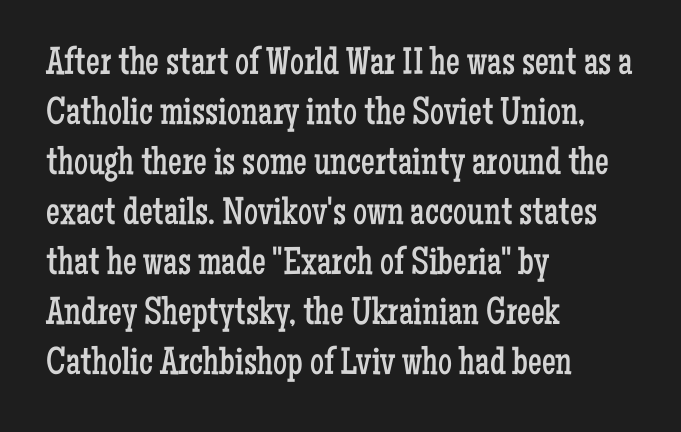
Q: Is the text bold? A: No.
Q: Is the text italic (slanted)? A: No, it is upright.
Q: Is the typeface a serif or a sans-serif typeface? A: Serif.
Q: Is the text underlined? A: No.
Q: How is the paragraph aligned? A: Left-aligned.
Q: Is the spacing between letters normal or unusually wide? A: Normal.
Q: Is the spacing between lines tight, normal or loose? A: Normal.
Q: Width (condensed, normal, or wide)? A: Condensed.
Q: Stroke contrast? A: Low.
Q: x-height? A: Medium.
Q: Monospaced? A: No.
